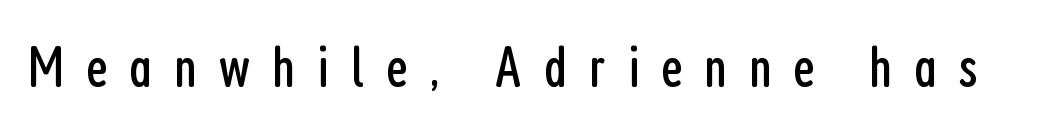
Q: Is the text bold? A: No.
Q: Is the text italic (slanted)? A: No, it is upright.
Q: Is the typeface a serif or a sans-serif typeface? A: Sans-serif.
Q: Is the text underlined? A: No.
Q: Is the spacing between letters normal or unusually wide? A: Unusually wide.
Q: Width (condensed, normal, or wide)? A: Condensed.
Q: Stroke contrast? A: Low.
Q: x-height? A: Medium.
Q: Monospaced? A: No.
